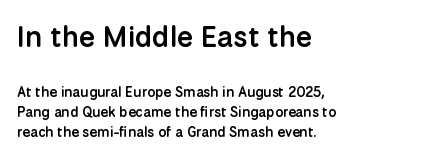
{"serif": "no", "italic": "no", "bold": "semi", "weight": "semibold", "width": "normal", "stroke_contrast": "low", "x_height": "medium", "monospaced": "no", "underline": "no", "align": "left", "line_spacing": "normal", "line_spacing_ratio": 1.44, "letter_spacing": "normal", "letter_spacing_em": 0.0, "larger_block": "first", "size_ratio": 2.07, "glyph_px": 29}
